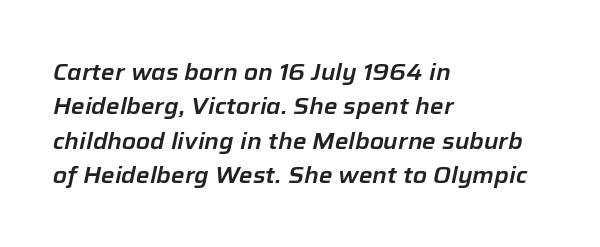
{"italic": "yes", "lean": "right", "slant_degrees": 12, "underline": "no", "align": "left", "line_spacing": "normal", "line_spacing_ratio": 1.49, "letter_spacing": "normal", "letter_spacing_em": 0.0, "glyph_px": 23}
